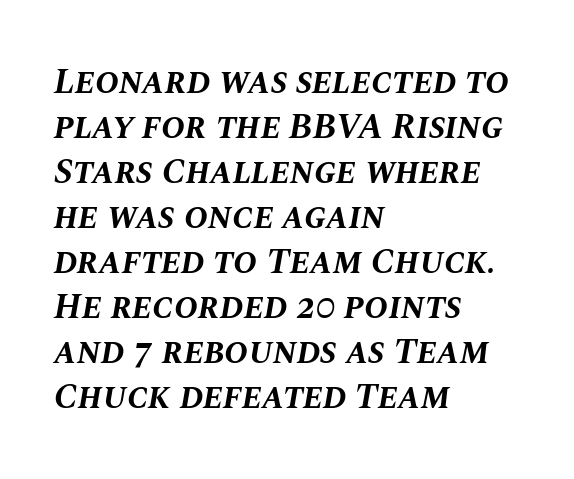
Q: Is the text bold? A: Yes.
Q: Is the text italic (slanted)? A: Yes, it leans right by about 10 degrees.
Q: Is the text underlined? A: No.
Q: How is the paragraph aligned? A: Left-aligned.
Q: Is the spacing between letters normal or unusually wide? A: Normal.
Q: Is the spacing between lines tight, normal or loose? A: Normal.
Q: Width (condensed, normal, or wide)? A: Normal.
Q: Stroke contrast? A: Medium.
Q: x-height? A: Large.
Q: Monospaced? A: No.
